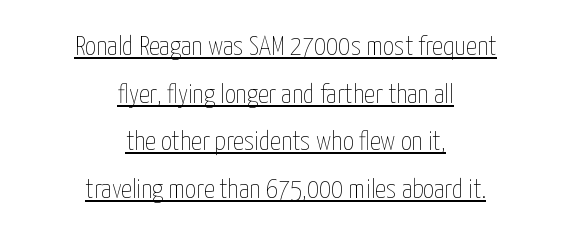
How are the letters spaced? Ordinarily, with no added tracking. Somebody hit Ctrl+U on this one — the words are underlined. Where is the straight margin? There isn't one; the lines are centered. When letters stand straight like this, we call the style roman or upright. These glyphs show unthickened strokes, regular width or finer.
